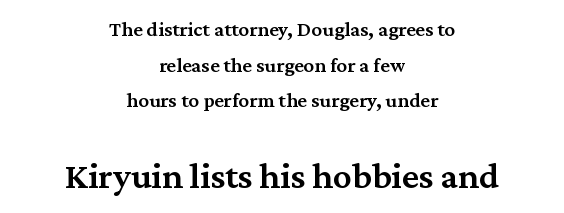
{"serif": "yes", "italic": "no", "bold": "semi", "weight": "semibold", "width": "normal", "stroke_contrast": "medium", "x_height": "medium", "monospaced": "no", "underline": "no", "align": "center", "line_spacing": "normal", "line_spacing_ratio": 1.7, "letter_spacing": "normal", "letter_spacing_em": 0.0, "larger_block": "second", "size_ratio": 1.76, "glyph_px": 37}
